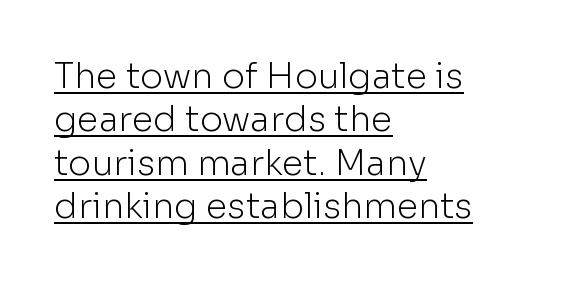
{"serif": "no", "italic": "no", "bold": "no", "weight": "light", "width": "normal", "stroke_contrast": "low", "x_height": "medium", "monospaced": "no", "underline": "yes", "align": "left", "line_spacing_ratio": 1.24, "letter_spacing": "normal", "letter_spacing_em": 0.0, "glyph_px": 35}
